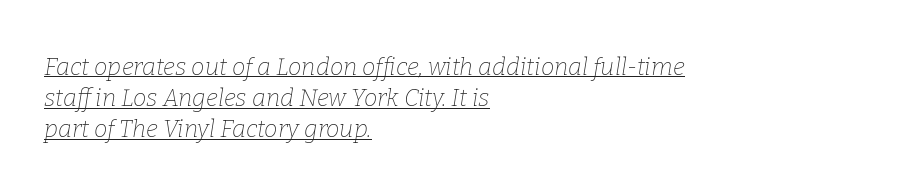
The image shows 24 px text type, italic (leaning right); set left-aligned, normal line spacing (1.3x), normal letter spacing, underlined.
